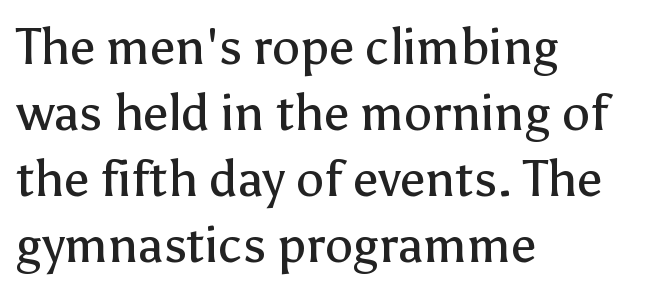
Q: Is the text bold? A: No.
Q: Is the text italic (slanted)? A: No, it is upright.
Q: Is the typeface a serif or a sans-serif typeface? A: Sans-serif.
Q: Is the text underlined? A: No.
Q: How is the paragraph aligned? A: Left-aligned.
Q: Is the spacing between letters normal or unusually wide? A: Normal.
Q: Is the spacing between lines tight, normal or loose? A: Normal.
Q: Width (condensed, normal, or wide)? A: Normal.
Q: Stroke contrast? A: Low.
Q: x-height? A: Medium.
Q: Monospaced? A: No.
